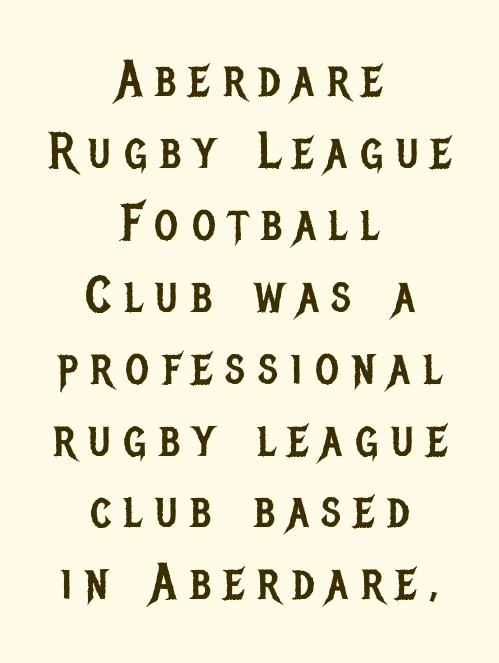
{"serif": "no", "italic": "no", "bold": "no", "weight": "regular", "width": "condensed", "stroke_contrast": "low", "x_height": "large", "monospaced": "no", "underline": "no", "align": "center", "line_spacing": "normal", "line_spacing_ratio": 1.41, "letter_spacing": "wide", "letter_spacing_em": 0.26, "glyph_px": 51}
